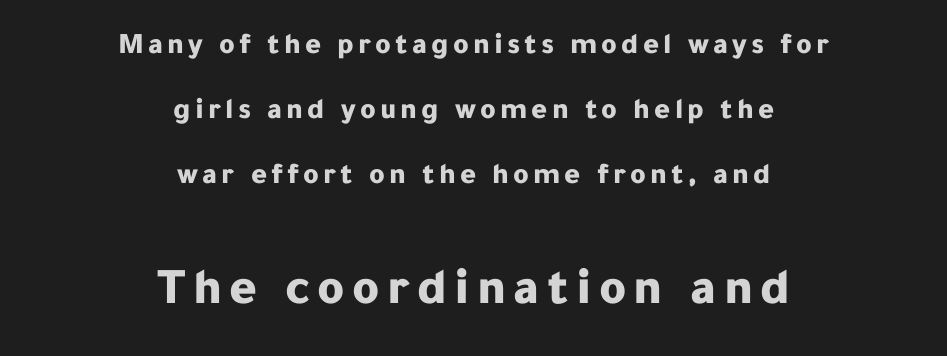
Q: Is the text bold? A: Yes.
Q: Is the text italic (slanted)? A: No, it is upright.
Q: Is the typeface a serif or a sans-serif typeface? A: Sans-serif.
Q: Is the text underlined? A: No.
Q: How is the paragraph aligned? A: Centered.
Q: Is the spacing between lines tight, normal or loose? A: Loose.
Q: Which block of text is set in a larger size, the first (top) or the second (bottom)? A: The second (bottom) one.
Q: Width (condensed, normal, or wide)? A: Normal.
Q: Stroke contrast? A: Low.
Q: x-height? A: Medium.
Q: Monospaced? A: No.
